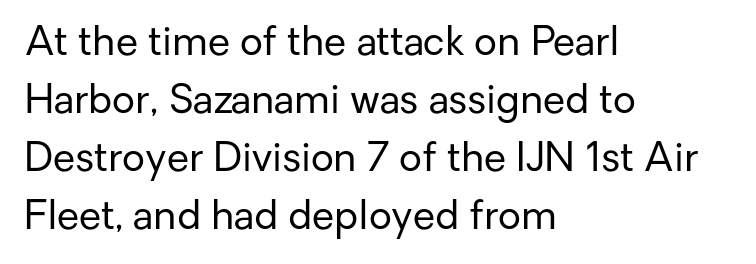
{"serif": "no", "italic": "no", "bold": "no", "weight": "regular", "width": "normal", "stroke_contrast": "low", "x_height": "medium", "monospaced": "no", "underline": "no", "align": "left", "line_spacing": "normal", "line_spacing_ratio": 1.45, "letter_spacing": "normal", "letter_spacing_em": 0.0, "glyph_px": 40}
